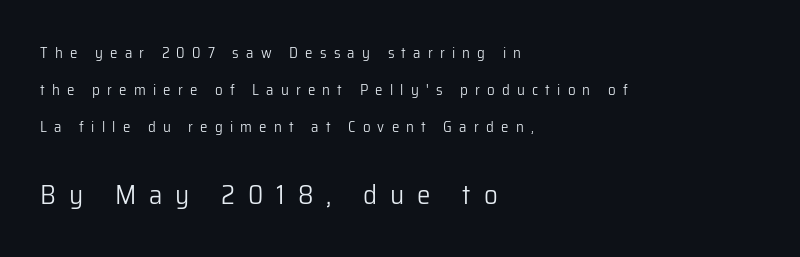
The space between consecutive lines is lavish. Look at the tracking — it's clearly loosened, letters drifting apart. You can tell it's not italic because the verticals are truly vertical. Larger block? The one below; the one above is distinctly smaller. The string is rendered with underlining switched off. The text block is weighted toward the left margin, trailing off unevenly rightward.
